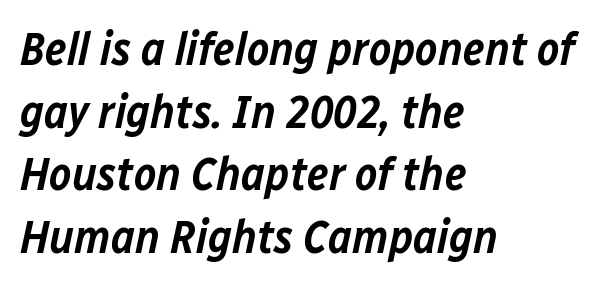
No word sits above an underline. How are the letters spaced? Ordinarily, with no added tracking. Teacher's note: observe the even left margin — that is flush-left alignment. The line-height multiplier appears to be the usual default.
